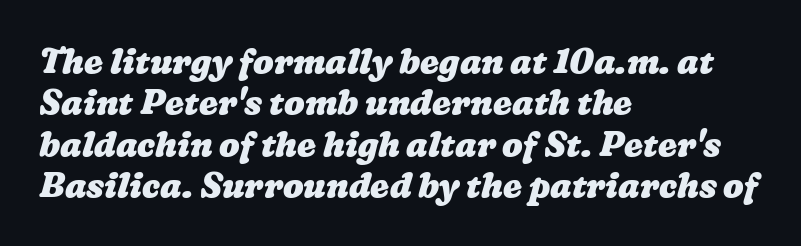
{"bold": "yes", "weight": "heavy", "width": "wide", "stroke_contrast": "low", "x_height": "medium", "monospaced": "no", "underline": "no", "align": "left", "line_spacing_ratio": 1.22, "letter_spacing": "normal", "letter_spacing_em": 0.0, "glyph_px": 34}
